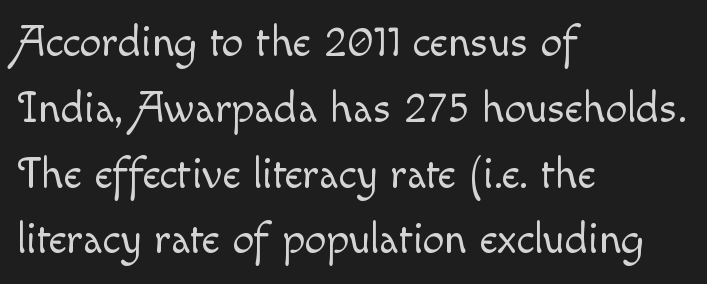
The image shows 43 px light type, upright; set left-aligned, normal line spacing (1.53x), normal letter spacing, not underlined; a small x-height.
